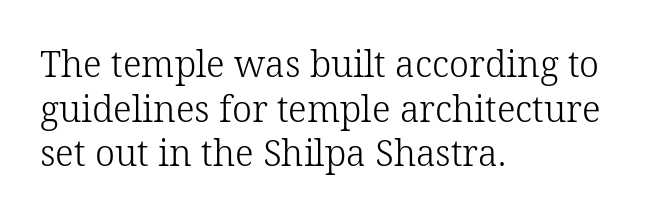
{"serif": "yes", "italic": "no", "bold": "no", "weight": "light", "width": "normal", "stroke_contrast": "low", "x_height": "medium", "monospaced": "no", "underline": "no", "align": "left", "line_spacing_ratio": 1.24, "letter_spacing": "normal", "letter_spacing_em": 0.0, "glyph_px": 36}
